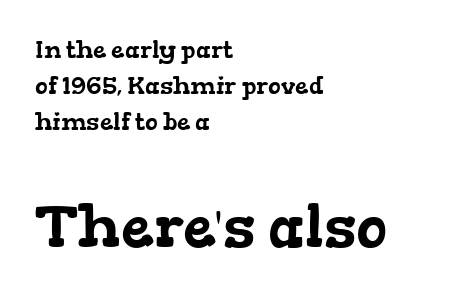
The image shows 59 px wide serif type; set left-aligned, normal line spacing (1.5x), normal letter spacing, not underlined; the second (bottom) block is 2.46x larger; low stroke contrast and a medium x-height.
